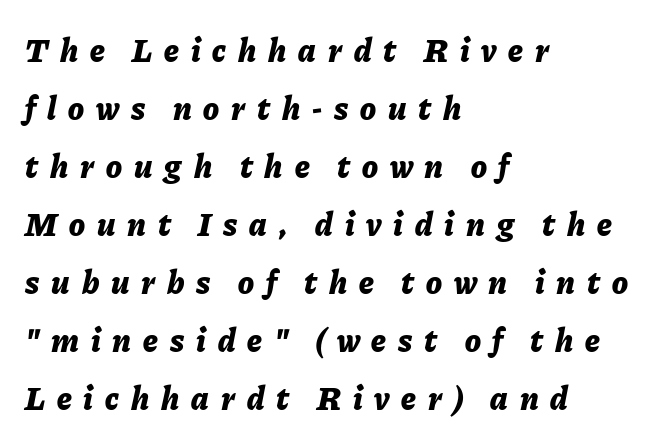
The image shows 33 px bold type, italic (leaning right); set left-aligned, line spacing 1.76x, unusually wide letter spacing (+0.36 em), not underlined; low stroke contrast and a medium x-height.
